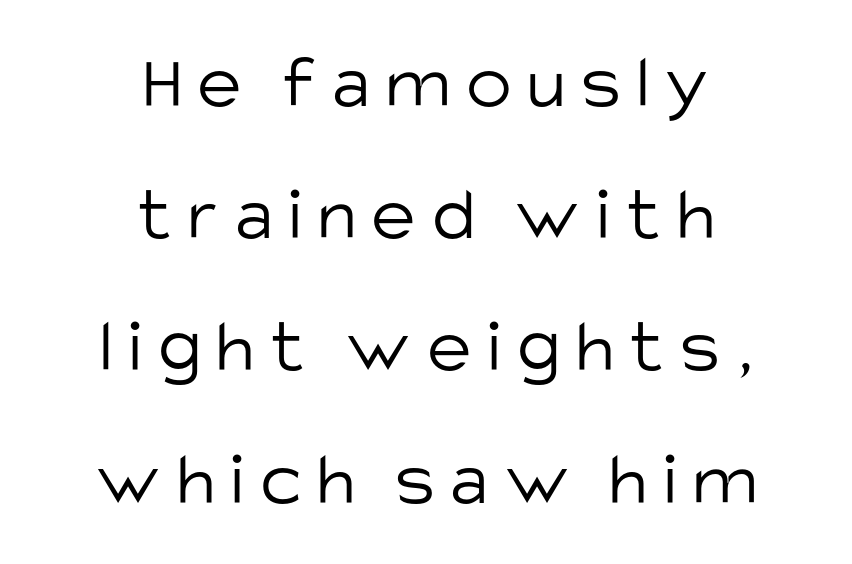
Q: Is the text bold? A: No.
Q: Is the text italic (slanted)? A: No, it is upright.
Q: Is the typeface a serif or a sans-serif typeface? A: Sans-serif.
Q: Is the text underlined? A: No.
Q: How is the paragraph aligned? A: Centered.
Q: Is the spacing between letters normal or unusually wide? A: Unusually wide.
Q: Width (condensed, normal, or wide)? A: Normal.
Q: Stroke contrast? A: Low.
Q: x-height? A: Large.
Q: Monospaced? A: No.
